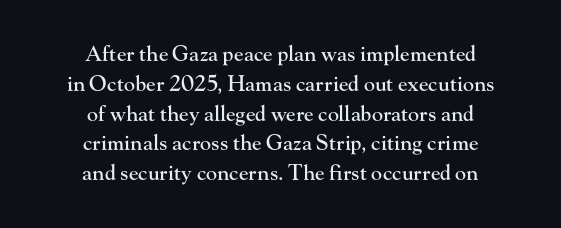
The image shows 21 px text type, upright; set centered, normal line spacing (1.42x), normal letter spacing, not underlined.
